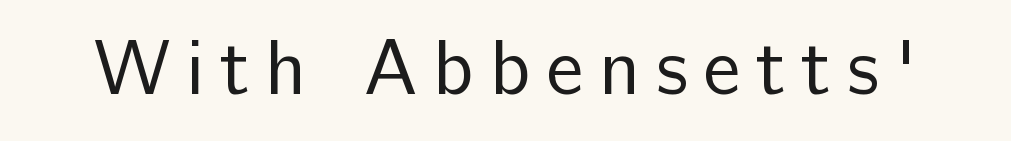
The image shows 78 px regular-weight sans-serif type, upright; set unusually wide letter spacing (+0.2 em), not underlined; low stroke contrast and a medium x-height.
